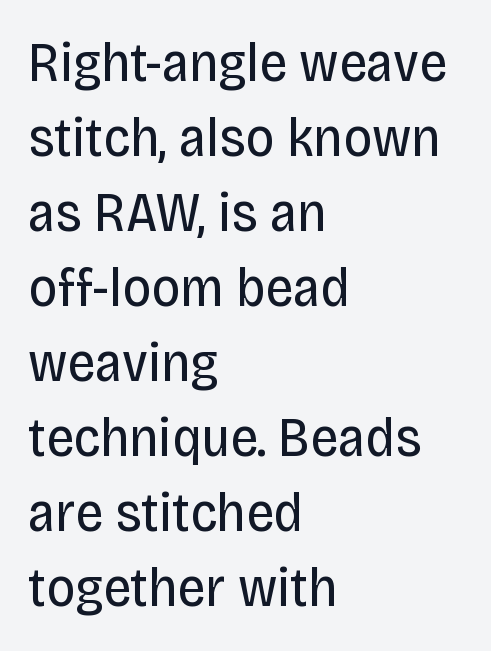
Note: no serifs on the glyphs. The text block is weighted toward the left margin, trailing off unevenly rightward. The face looks like a standard text weight, possibly lighter. The lines sit at an ordinary, default distance from one another.
